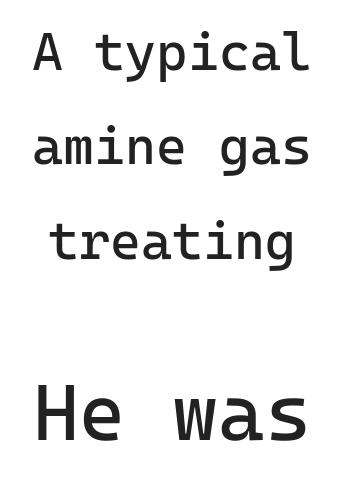
The image shows 79 px regular-weight sans-serif type, upright, monospaced; set line spacing 1.78x, normal letter spacing, not underlined; the second (bottom) block is 1.49x larger; low stroke contrast and a medium x-height.
